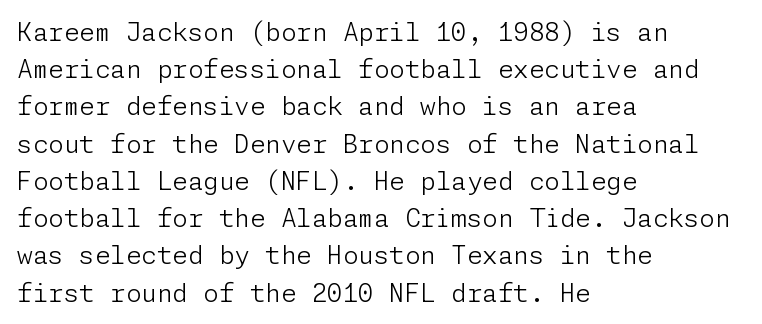
The image shows 25 px text type, upright; set left-aligned, normal line spacing (1.49x), normal letter spacing, not underlined.
